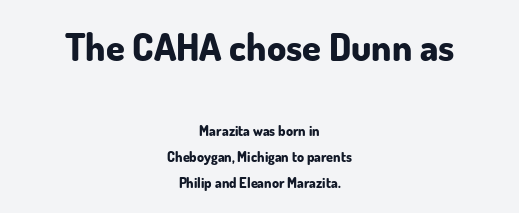
These lines were composed using upright roman letters. The passage shown is not underscored anywhere. Proportional: the letters do not fall into vertical columns. Block one is the big one; block two sits smaller underneath. Horizontally, the lines are justified to the midpoint only.
